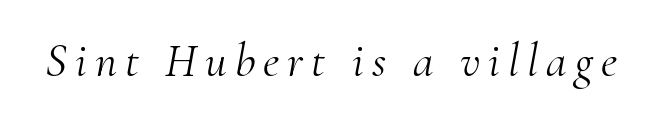
Q: Is the text bold? A: No.
Q: Is the text italic (slanted)? A: Yes, it leans right by about 10 degrees.
Q: Is the typeface a serif or a sans-serif typeface? A: Serif.
Q: Is the text underlined? A: No.
Q: Width (condensed, normal, or wide)? A: Normal.
Q: Stroke contrast? A: Medium.
Q: x-height? A: Small.
Q: Monospaced? A: No.
